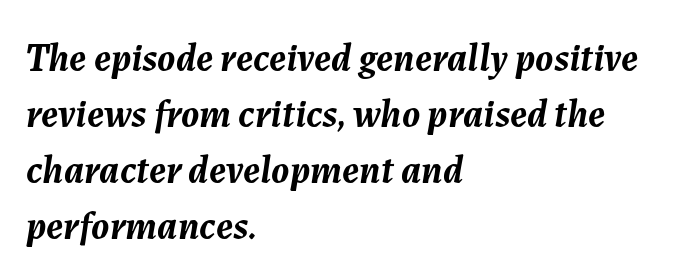
Slanted lettering throughout. A student would call this left alignment; a typographer would say flush left, rag right. The block of text has a typical density, with ordinary space between rows. Glance below the letters and you will spot only blank space. I'd describe the lettering as bold — thick and assertive. These lines are rendered in a variable-pitch font.
